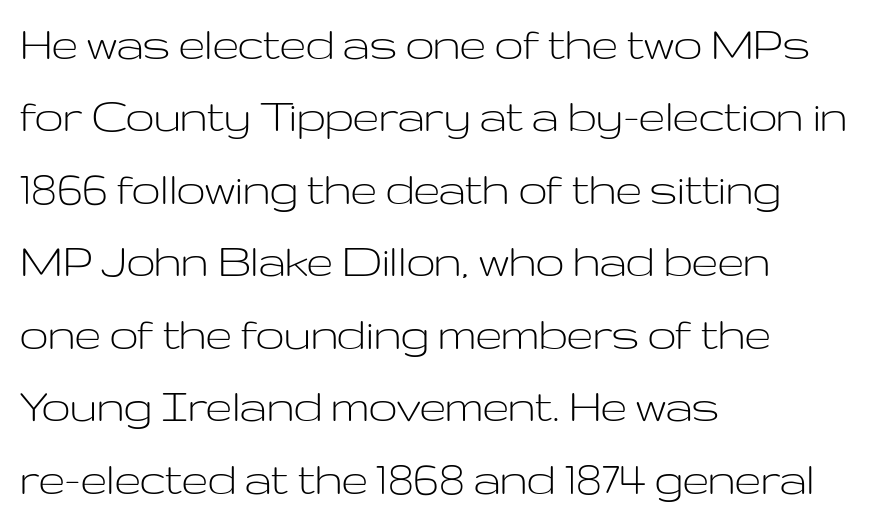
Q: Is the text bold? A: No.
Q: Is the text italic (slanted)? A: No, it is upright.
Q: Is the typeface a serif or a sans-serif typeface? A: Sans-serif.
Q: Is the text underlined? A: No.
Q: How is the paragraph aligned? A: Left-aligned.
Q: Is the spacing between letters normal or unusually wide? A: Normal.
Q: Is the spacing between lines tight, normal or loose? A: Normal.
Q: Width (condensed, normal, or wide)? A: Wide.
Q: Stroke contrast? A: Low.
Q: x-height? A: Medium.
Q: Monospaced? A: No.
